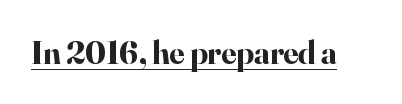
The font's upright variant was chosen for this text. These lines are rendered in a variable-pitch font. Emphasis is given by a line drawn under the lettering. The characters display serif detailing at their extremities. In terms of weight, the rendering is a true, heavy bold. No extra tracking has been applied to these lines.
